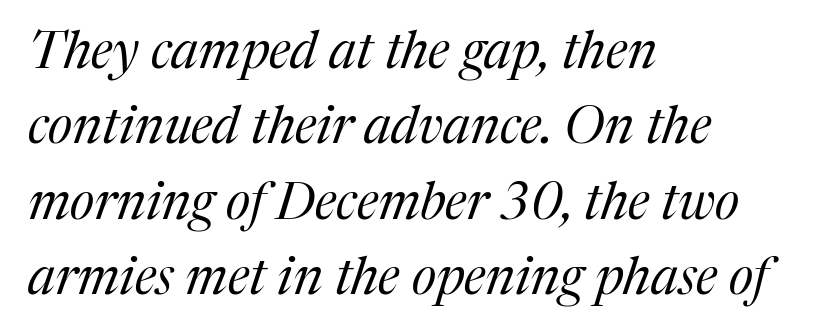
The image shows 52 px regular-weight serif type, italic (leaning right); set left-aligned, normal line spacing (1.45x), normal letter spacing, not underlined; medium stroke contrast and a medium x-height.
